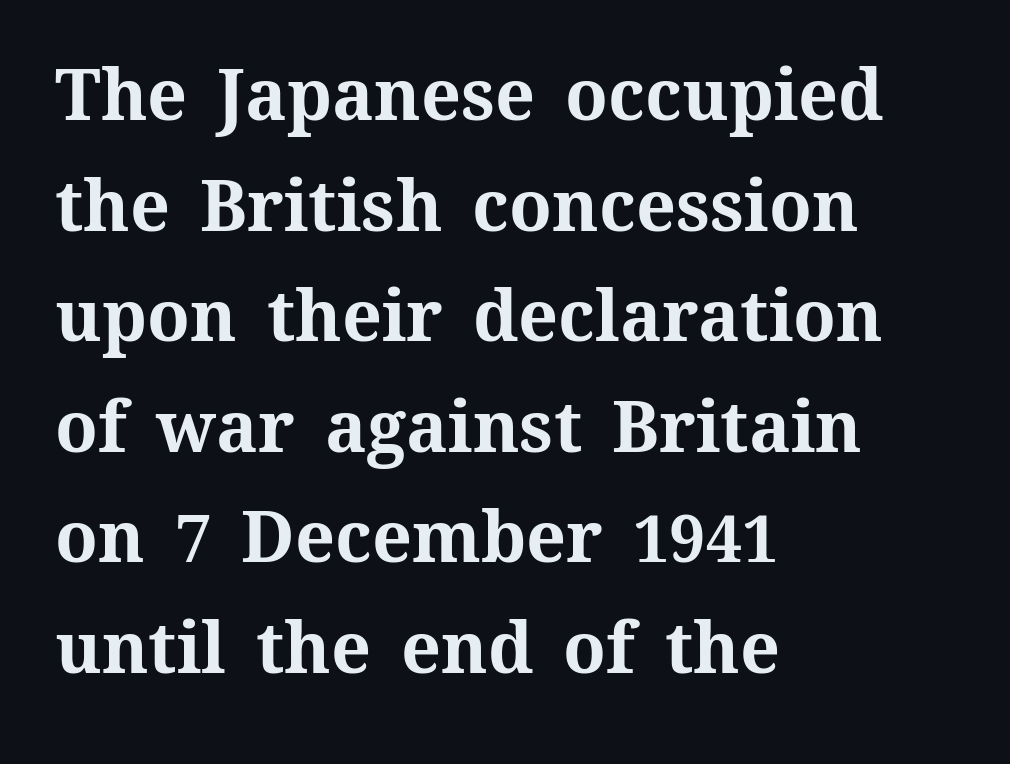
The image shows 70 px bold type, upright; set left-aligned, normal line spacing (1.58x), normal letter spacing, not underlined; medium stroke contrast and a medium x-height.
